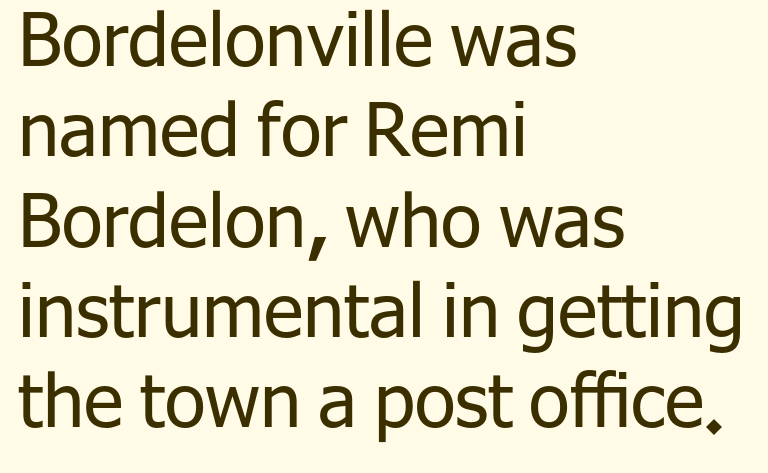
Do the characters align in a grid? No, the font is proportional. No extra ink here — the face is not bold. Descenders are the only things crossing below the line. Compared with typical body copy, the letter spacing here is the same. Teacher's note: observe the even left margin — that is flush-left alignment. This is sans-serif lettering, the kind often seen on screens and signage.
